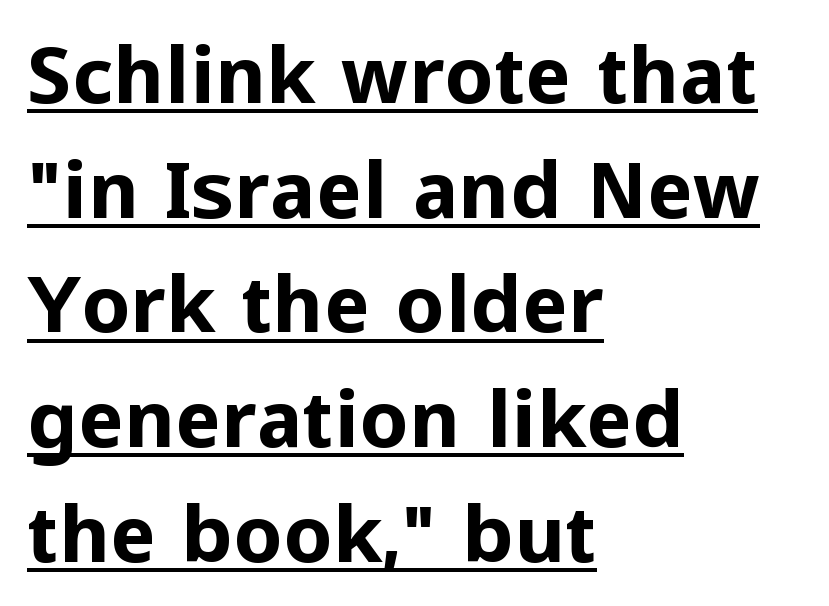
{"serif": "no", "italic": "no", "bold": "yes", "weight": "bold", "width": "normal", "stroke_contrast": "low", "x_height": "medium", "monospaced": "no", "underline": "yes", "align": "left", "line_spacing": "normal", "line_spacing_ratio": 1.47, "letter_spacing": "normal", "letter_spacing_em": 0.0, "glyph_px": 78}
